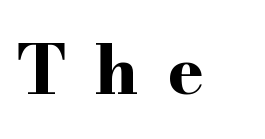
{"serif": "yes", "italic": "no", "bold": "yes", "weight": "bold", "width": "wide", "stroke_contrast": "high", "x_height": "small", "monospaced": "no", "underline": "no", "letter_spacing": "wide", "letter_spacing_em": 0.43, "glyph_px": 68}
